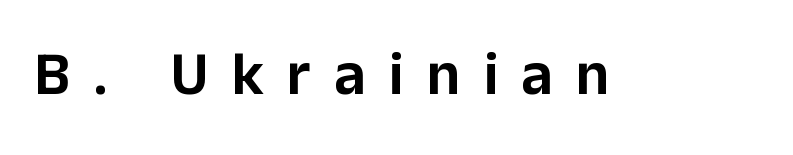
To sum up the face: it is a sans, with no serifs. Think of a printed novel: that variable character pitch is what you see here. Spacing between characters has been opened up far beyond the box default. No word sits above an underline. Do the letters lean? They stand straight.
